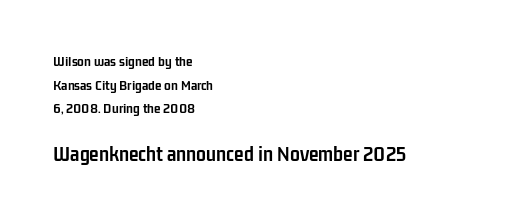
The image shows 22 px bold type, upright; set left-aligned, normal line spacing (1.58x), normal letter spacing, not underlined; the second (bottom) block is 1.47x larger.
